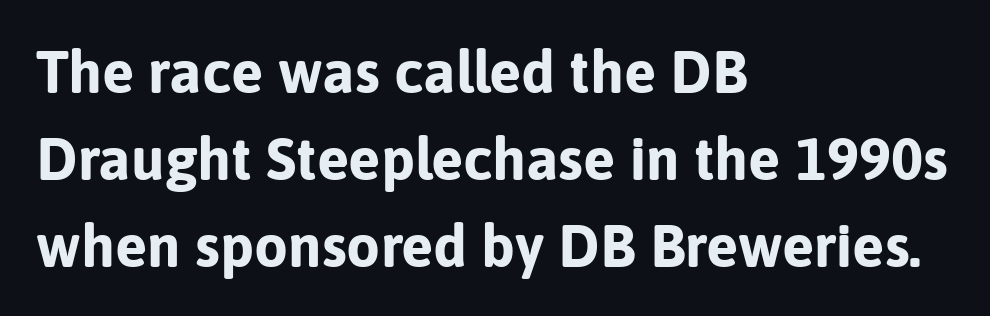
The glyphs have the mass of a bold cut. One glance says typical: line gaps are just what's usual. Do the letters lean? They stand straight. Every row of glyphs begins at an identical x-position on the left. Decoration check: the copy has no underline. The letters advance in unequal steps, a hallmark of proportional type.
